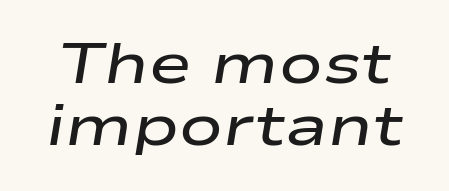
Q: Is the text bold? A: Semi-bold.
Q: Is the text italic (slanted)? A: Yes, it leans right by about 9 degrees.
Q: Is the text underlined? A: No.
Q: Is the spacing between letters normal or unusually wide? A: Normal.
Q: Is the spacing between lines tight, normal or loose? A: Tight.
Q: Width (condensed, normal, or wide)? A: Wide.
Q: Stroke contrast? A: Low.
Q: x-height? A: Medium.
Q: Monospaced? A: No.
